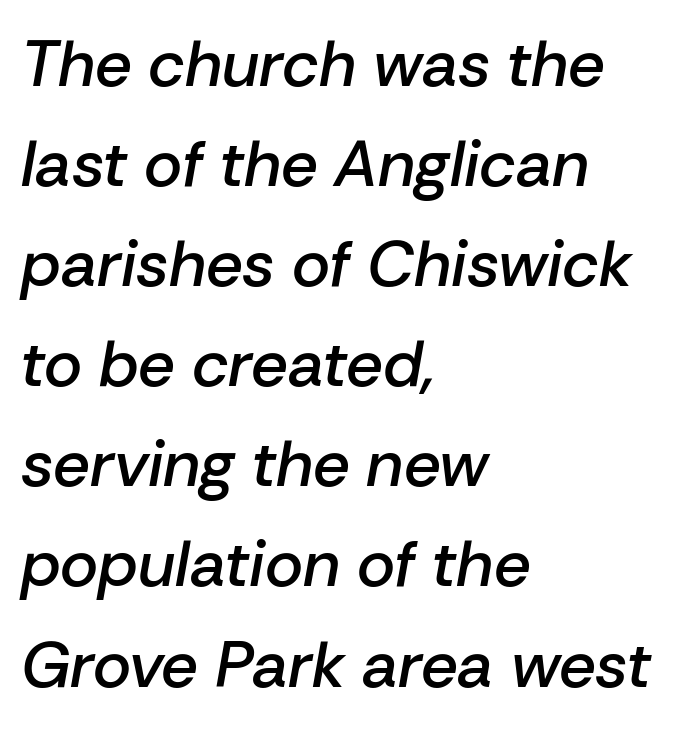
Q: Is the text bold? A: Semi-bold.
Q: Is the text italic (slanted)? A: Yes, it leans right by about 10 degrees.
Q: Is the text underlined? A: No.
Q: How is the paragraph aligned? A: Left-aligned.
Q: Is the spacing between letters normal or unusually wide? A: Normal.
Q: Is the spacing between lines tight, normal or loose? A: Normal.
Q: Width (condensed, normal, or wide)? A: Normal.
Q: Stroke contrast? A: Low.
Q: x-height? A: Medium.
Q: Monospaced? A: No.
